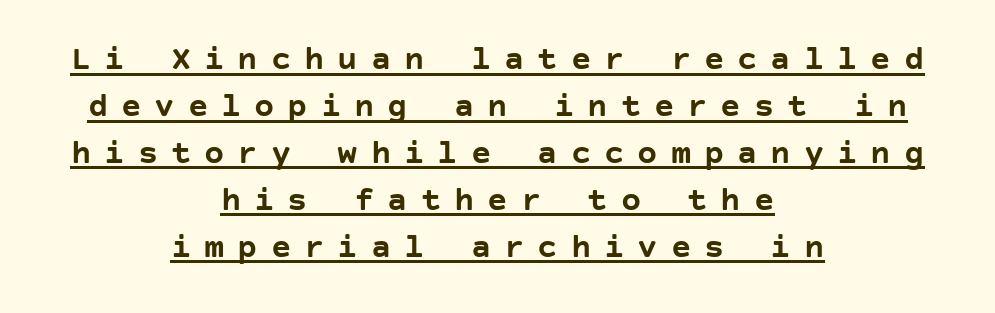
{"serif": "no", "italic": "no", "bold": "yes", "weight": "semibold", "width": "normal", "stroke_contrast": "low", "x_height": "large", "underline": "yes", "align": "center", "line_spacing": "normal", "line_spacing_ratio": 1.38, "letter_spacing": "wide", "letter_spacing_em": 0.38, "glyph_px": 34}
